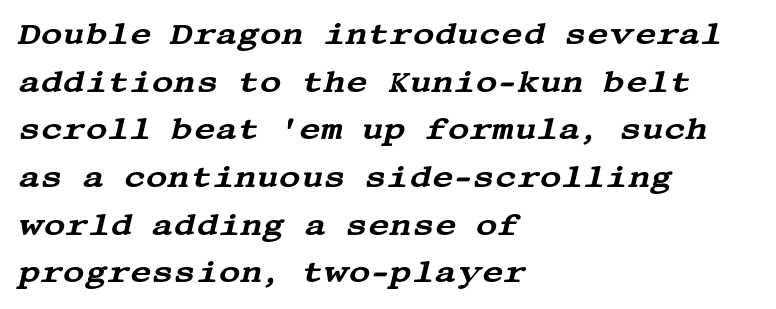
{"serif": "yes", "italic": "yes", "lean": "right", "slant_degrees": 13, "width": "wide", "stroke_contrast": "medium", "x_height": "large", "underline": "no", "align": "left", "line_spacing": "normal", "line_spacing_ratio": 1.59, "letter_spacing": "normal", "letter_spacing_em": 0.0, "glyph_px": 30}
